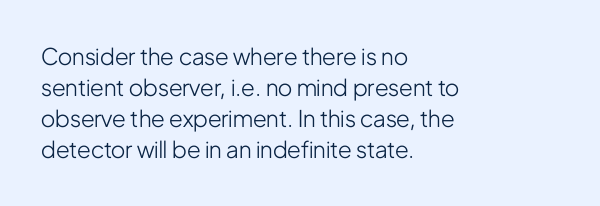
{"italic": "no", "bold": "no", "underline": "no", "align": "left", "line_spacing": "normal", "line_spacing_ratio": 1.35, "letter_spacing": "normal", "letter_spacing_em": 0.0, "glyph_px": 23}
